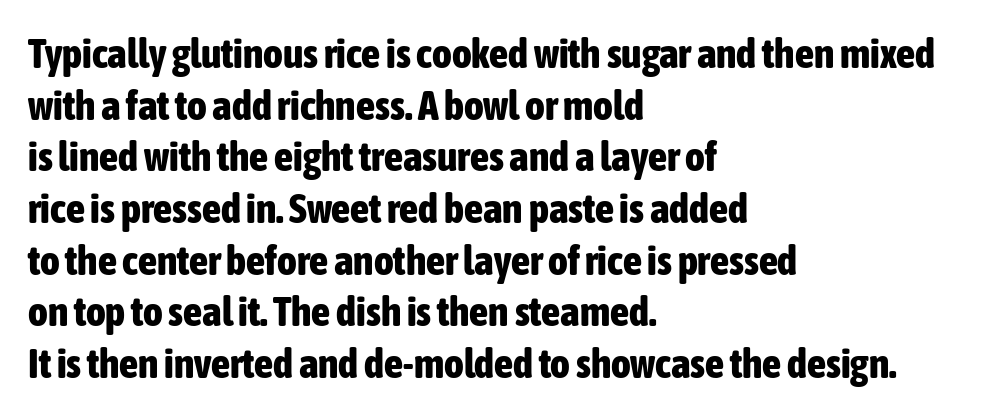
The image shows 42 px bold, condensed sans-serif type, upright; set left-aligned, line spacing 1.23x, normal letter spacing, not underlined; low stroke contrast and a medium x-height.
